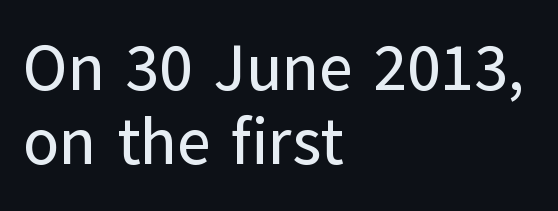
Honestly, there is no underline to notice here at all. Tracking here is standard; glyphs follow each other at the usual distance. Notice how the stems are strictly vertical — no italics here. The glyphs in this specimen are sans serif. Varying glyph widths throughout — classic text-font behaviour.
